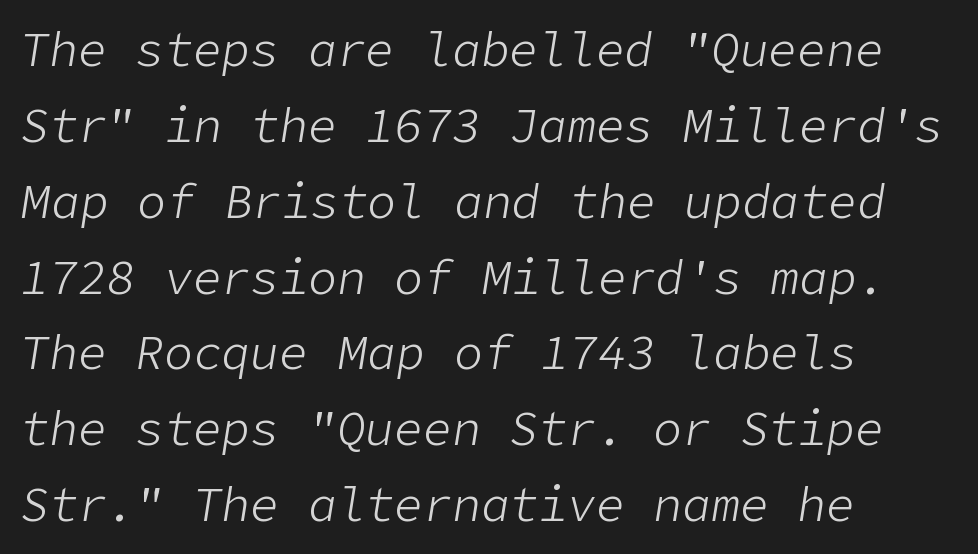
The image shows 48 px light type, italic (leaning right); set left-aligned, normal line spacing (1.58x), normal letter spacing, not underlined; low stroke contrast and a medium x-height.
